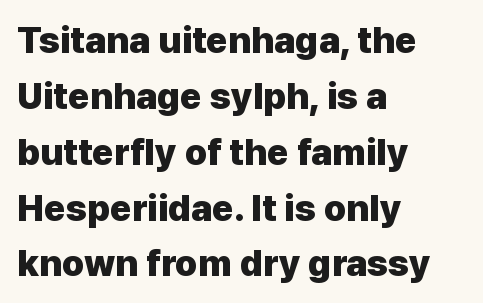
{"serif": "no", "italic": "no", "bold": "yes", "weight": "heavy", "width": "normal", "stroke_contrast": "low", "x_height": "medium", "monospaced": "no", "underline": "no", "align": "left", "line_spacing": "normal", "line_spacing_ratio": 1.51, "letter_spacing": "normal", "letter_spacing_em": 0.0, "glyph_px": 37}
